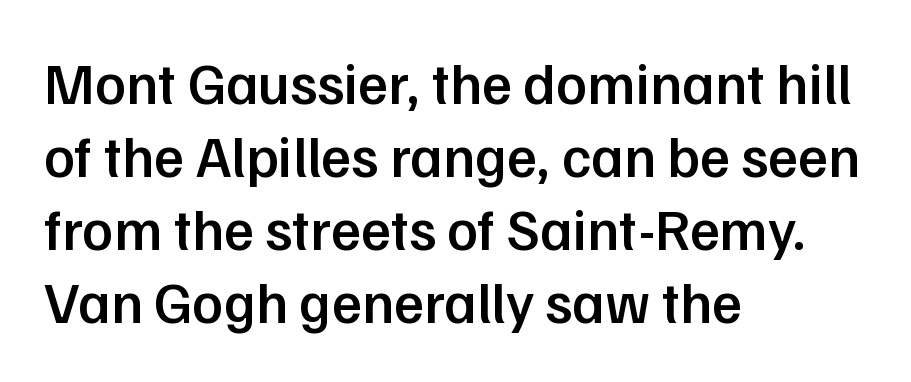
The image shows 58 px semibold sans-serif type, upright; set left-aligned, normal line spacing (1.26x), normal letter spacing, not underlined; low stroke contrast and a medium x-height.
